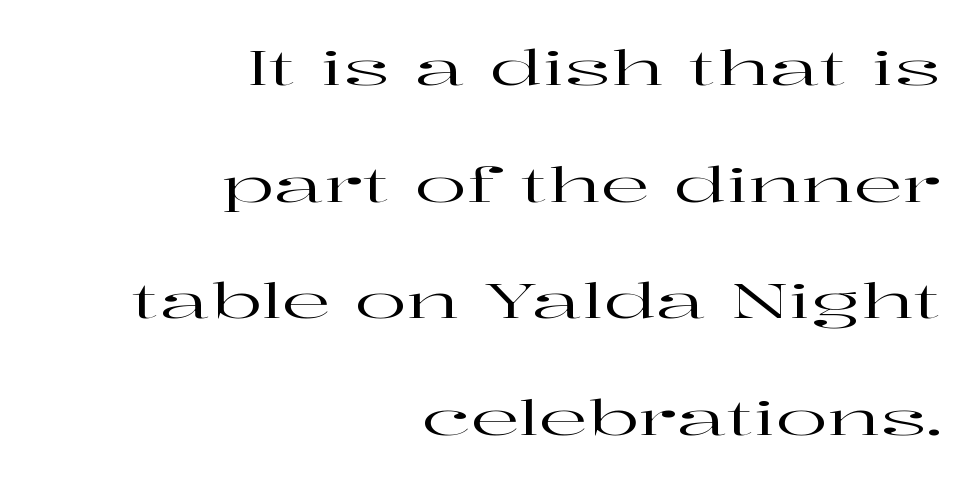
Q: Is the text italic (slanted)? A: No, it is upright.
Q: Is the typeface a serif or a sans-serif typeface? A: Serif.
Q: Is the text underlined? A: No.
Q: How is the paragraph aligned? A: Right-aligned.
Q: Is the spacing between letters normal or unusually wide? A: Normal.
Q: Is the spacing between lines tight, normal or loose? A: Loose.
Q: Width (condensed, normal, or wide)? A: Wide.
Q: Stroke contrast? A: High.
Q: x-height? A: Medium.
Q: Monospaced? A: No.
